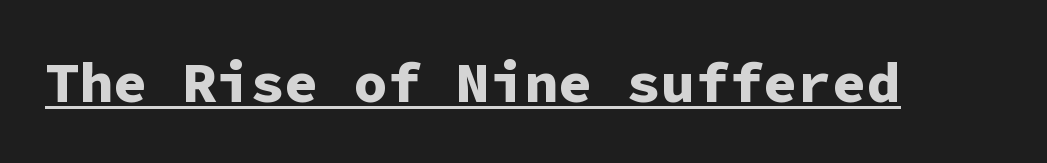
The image shows 57 px bold sans-serif type, upright, monospaced; set normal letter spacing, underlined; low stroke contrast and a medium x-height.
